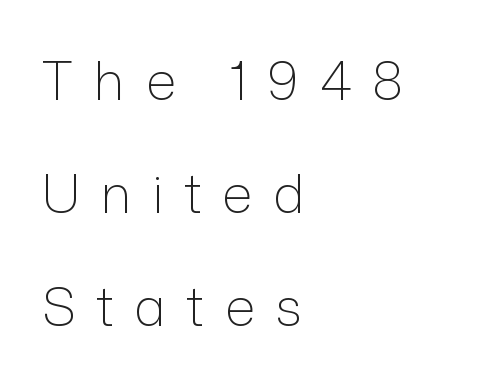
The rendering shows plain stroke endings on the letterforms — a sans-serif design. Designer's note — italics off, roman on. The rendering inserts visible extra space after every character. Ink coverage per letter is moderate at most. A clean baseline with only descenders dipping below it.
